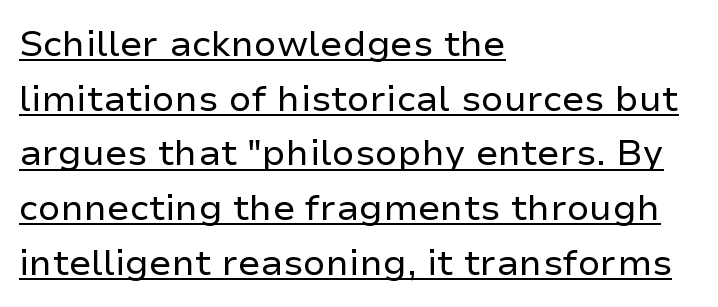
The image shows 36 px regular-weight sans-serif type, upright; set left-aligned, normal line spacing (1.52x), normal letter spacing, underlined; low stroke contrast and a medium x-height.
